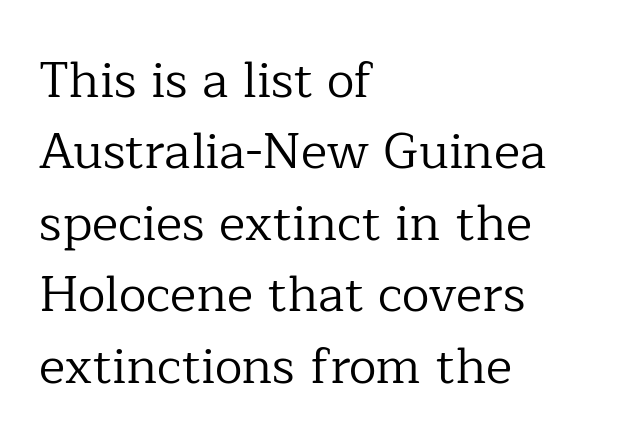
Q: Is the text bold? A: No.
Q: Is the text italic (slanted)? A: No, it is upright.
Q: Is the typeface a serif or a sans-serif typeface? A: Serif.
Q: Is the text underlined? A: No.
Q: How is the paragraph aligned? A: Left-aligned.
Q: Is the spacing between letters normal or unusually wide? A: Normal.
Q: Is the spacing between lines tight, normal or loose? A: Normal.
Q: Width (condensed, normal, or wide)? A: Normal.
Q: Stroke contrast? A: Low.
Q: x-height? A: Medium.
Q: Monospaced? A: No.
